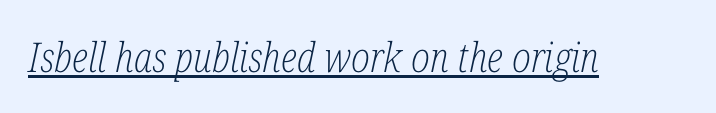
{"serif": "yes", "italic": "yes", "lean": "right", "slant_degrees": 12, "bold": "no", "weight": "light", "width": "condensed", "stroke_contrast": "low", "x_height": "medium", "monospaced": "no", "underline": "yes", "letter_spacing": "normal", "letter_spacing_em": 0.0, "glyph_px": 41}
